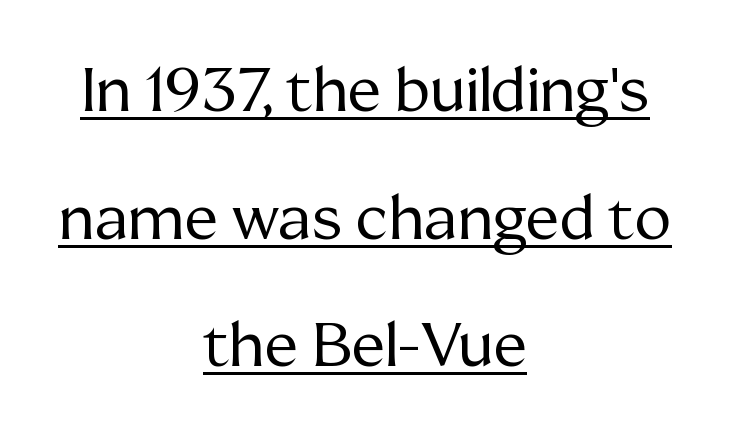
{"serif": "yes", "italic": "no", "bold": "no", "weight": "regular", "width": "normal", "stroke_contrast": "medium", "x_height": "medium", "monospaced": "no", "underline": "yes", "align": "center", "line_spacing": "loose", "line_spacing_ratio": 2.06, "letter_spacing": "normal", "letter_spacing_em": 0.0, "glyph_px": 62}
